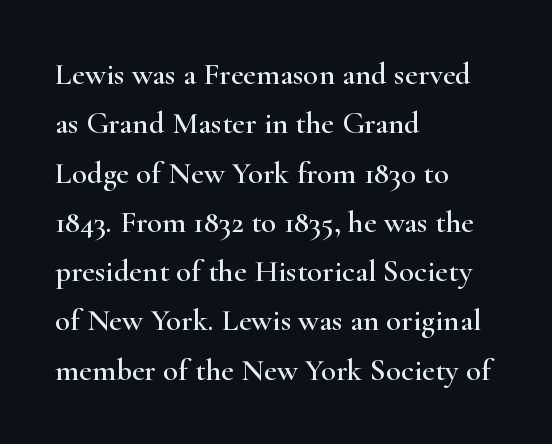
Q: Is the text italic (slanted)? A: No, it is upright.
Q: Is the typeface a serif or a sans-serif typeface? A: Serif.
Q: Is the text underlined? A: No.
Q: How is the paragraph aligned? A: Left-aligned.
Q: Is the spacing between letters normal or unusually wide? A: Normal.
Q: Is the spacing between lines tight, normal or loose? A: Normal.
Q: Width (condensed, normal, or wide)? A: Wide.
Q: Stroke contrast? A: High.
Q: x-height? A: Small.
Q: Monospaced? A: No.
